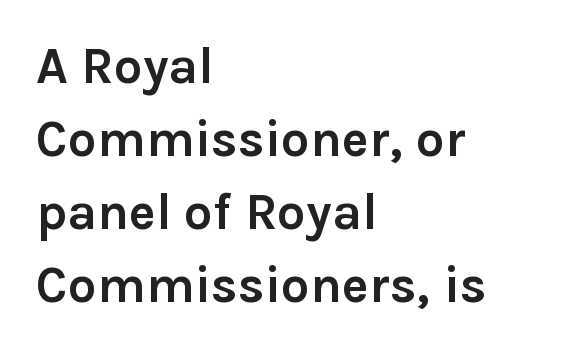
Q: Is the text bold? A: Yes.
Q: Is the text italic (slanted)? A: No, it is upright.
Q: Is the typeface a serif or a sans-serif typeface? A: Sans-serif.
Q: Is the text underlined? A: No.
Q: How is the paragraph aligned? A: Left-aligned.
Q: Is the spacing between letters normal or unusually wide? A: Normal.
Q: Is the spacing between lines tight, normal or loose? A: Normal.
Q: Width (condensed, normal, or wide)? A: Normal.
Q: Stroke contrast? A: Low.
Q: x-height? A: Medium.
Q: Monospaced? A: No.
